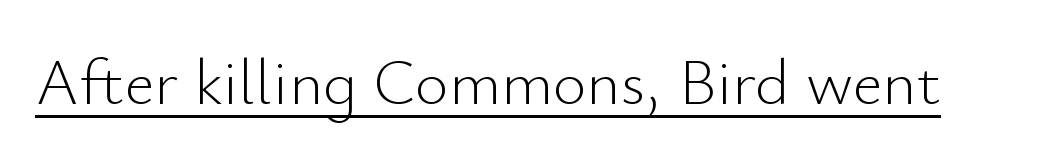
Think of a printed novel: that variable character pitch is what you see here. Inter-character spacing is left at the font's built-in metrics. Does a line run under the words? Yes, clearly. Observe the absence of serifs on each vertical stroke in this sample. Every character sits straight up, as roman type does. Ink coverage per letter is moderate at most.
